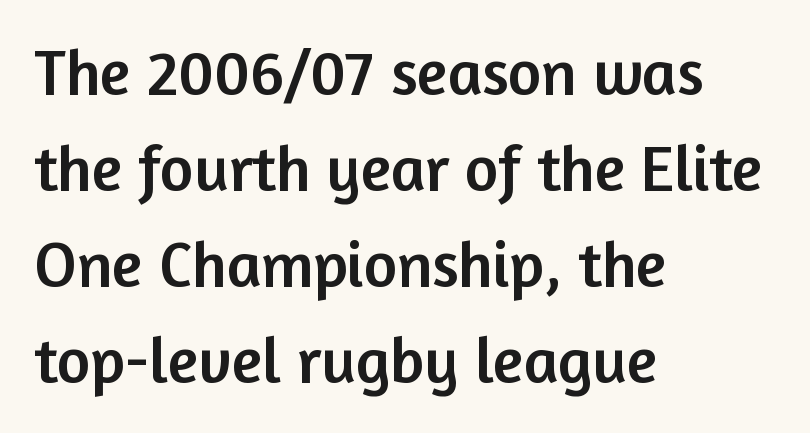
Q: Is the text italic (slanted)? A: No, it is upright.
Q: Is the typeface a serif or a sans-serif typeface? A: Sans-serif.
Q: Is the text underlined? A: No.
Q: How is the paragraph aligned? A: Left-aligned.
Q: Is the spacing between letters normal or unusually wide? A: Normal.
Q: Is the spacing between lines tight, normal or loose? A: Normal.
Q: Width (condensed, normal, or wide)? A: Normal.
Q: Stroke contrast? A: Low.
Q: x-height? A: Medium.
Q: Monospaced? A: No.
